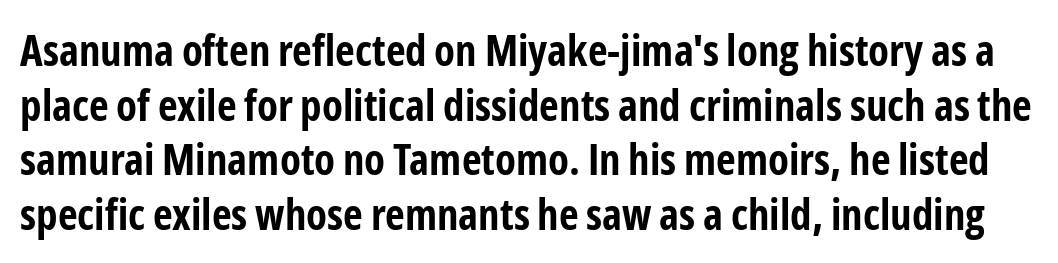
{"serif": "no", "italic": "no", "bold": "yes", "weight": "bold", "width": "condensed", "stroke_contrast": "low", "x_height": "medium", "monospaced": "no", "underline": "no", "line_spacing": "normal", "line_spacing_ratio": 1.27, "letter_spacing": "normal", "letter_spacing_em": 0.0, "glyph_px": 43}
